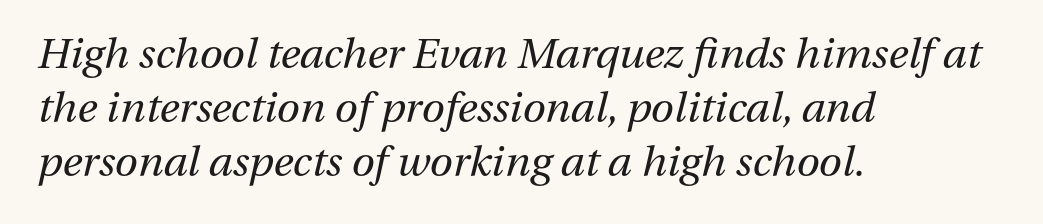
The paragraph has a hard left edge and a soft right edge. Weight: in the light-to-regular range. The space beneath each line is pristine and unruled. In terms of letterspacing, this is plain default setting. Is the type slanted? Yes — the strokes lean at a clear angle.
